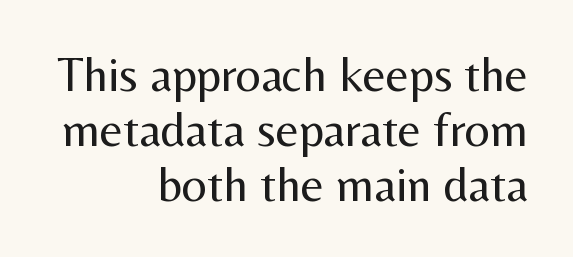
{"serif": "no", "italic": "no", "bold": "no", "weight": "regular", "width": "normal", "stroke_contrast": "medium", "x_height": "medium", "monospaced": "no", "underline": "no", "align": "right", "line_spacing": "tight", "line_spacing_ratio": 1.12, "letter_spacing": "normal", "letter_spacing_em": 0.0, "glyph_px": 49}
